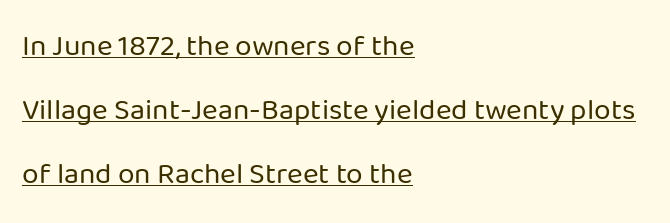
{"serif": "no", "italic": "no", "bold": "no", "weight": "regular", "width": "normal", "stroke_contrast": "low", "x_height": "medium", "monospaced": "no", "underline": "yes", "align": "left", "line_spacing": "loose", "line_spacing_ratio": 2.13, "letter_spacing": "normal", "letter_spacing_em": 0.0, "glyph_px": 30}
